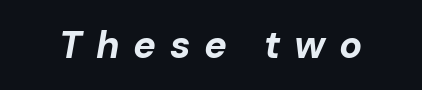
Lines of text with bare space underneath. Italic: yes, the glyphs are oblique. Heavy, bold letterforms. The letters advance in unequal steps, a hallmark of proportional type.
